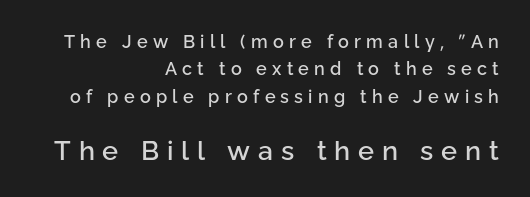
Q: Is the text italic (slanted)? A: No, it is upright.
Q: Is the text underlined? A: No.
Q: How is the paragraph aligned? A: Right-aligned.
Q: Is the spacing between letters normal or unusually wide? A: Unusually wide.
Q: Is the spacing between lines tight, normal or loose? A: Normal.
Q: Which block of text is set in a larger size, the first (top) or the second (bottom)? A: The second (bottom) one.
